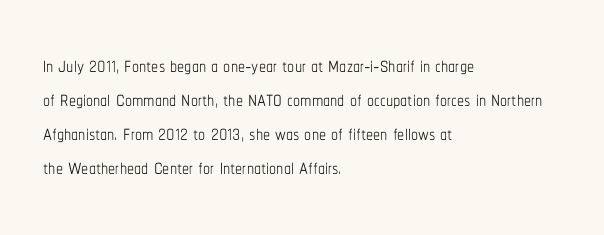
{"italic": "no", "bold": "no", "weight": "thin", "width": "condensed", "stroke_contrast": "low", "x_height": "medium", "monospaced": "no", "underline": "no", "align": "left", "line_spacing_ratio": 1.22, "letter_spacing": "normal", "letter_spacing_em": 0.0, "glyph_px": 28}
